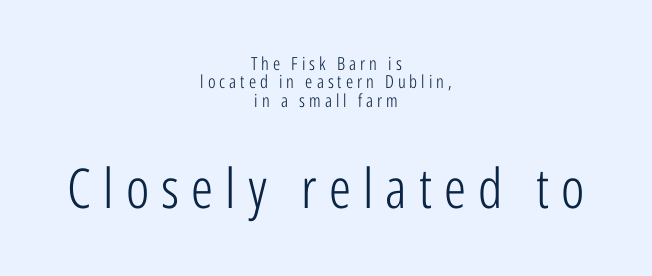
Q: Is the text bold? A: No.
Q: Is the text italic (slanted)? A: No, it is upright.
Q: Is the typeface a serif or a sans-serif typeface? A: Sans-serif.
Q: Is the text underlined? A: No.
Q: How is the paragraph aligned? A: Centered.
Q: Is the spacing between letters normal or unusually wide? A: Unusually wide.
Q: Is the spacing between lines tight, normal or loose? A: Tight.
Q: Which block of text is set in a larger size, the first (top) or the second (bottom)? A: The second (bottom) one.
Q: Width (condensed, normal, or wide)? A: Condensed.
Q: Stroke contrast? A: Low.
Q: x-height? A: Medium.
Q: Monospaced? A: No.
